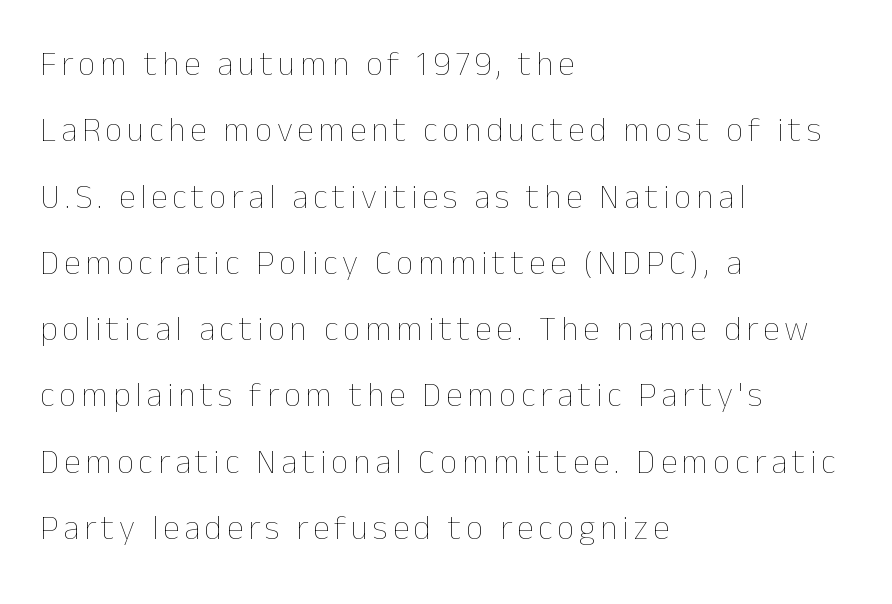
Successive baselines arrive slowly, with a big drop between each. Each line starts at the same left margin while the right side varies. Each stroke keeps to a modest, everyday thickness or less. Clear beneath every line of the passage.
